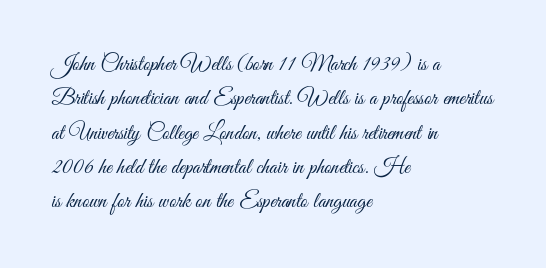
The image shows 22 px text type; set left-aligned, normal line spacing (1.56x), normal letter spacing, not underlined.
